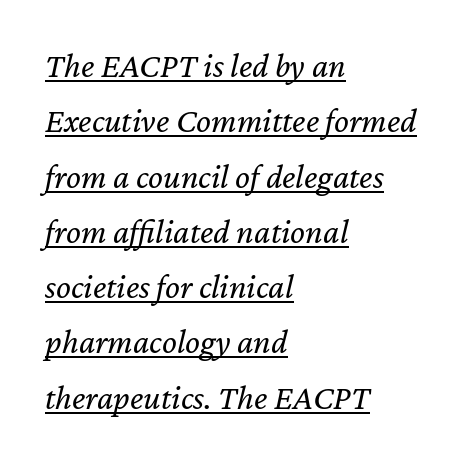
Compared with typical paragraphs, the rows here are spaced about the same. These characters rest on top of a visible drawn line. Tracking value appears to be zero — textbook default spacing. Weight: in the light-to-regular range. A student would call this left alignment; a typographer would say flush left, rag right.
